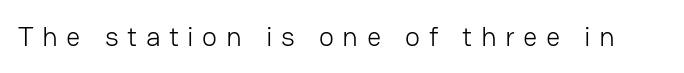
The image shows 28 px light sans-serif type, upright; set unusually wide letter spacing (+0.3 em), not underlined; low stroke contrast and a medium x-height.
